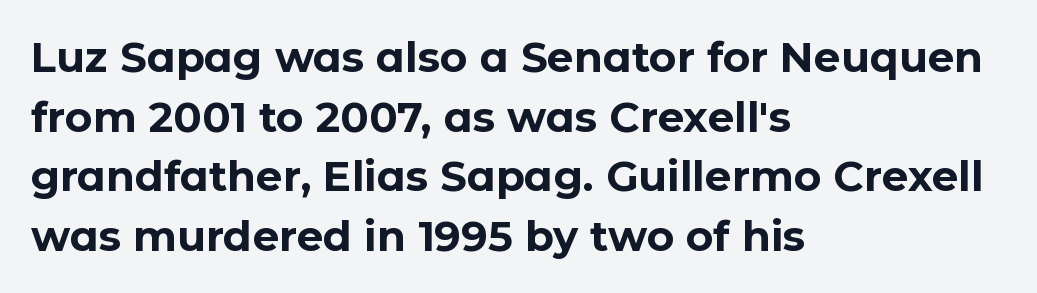
{"serif": "no", "italic": "no", "bold": "yes", "weight": "bold", "width": "normal", "stroke_contrast": "low", "x_height": "medium", "monospaced": "no", "underline": "no", "align": "left", "line_spacing": "normal", "line_spacing_ratio": 1.42, "letter_spacing": "normal", "letter_spacing_em": 0.0, "glyph_px": 42}
